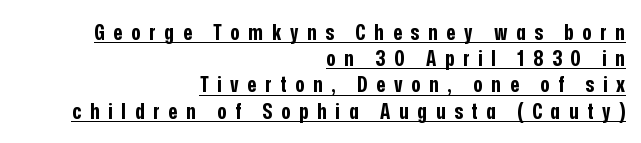
Q: Is the text bold? A: Yes.
Q: Is the text italic (slanted)? A: No, it is upright.
Q: Is the text underlined? A: Yes.
Q: How is the paragraph aligned? A: Right-aligned.
Q: Is the spacing between letters normal or unusually wide? A: Unusually wide.
